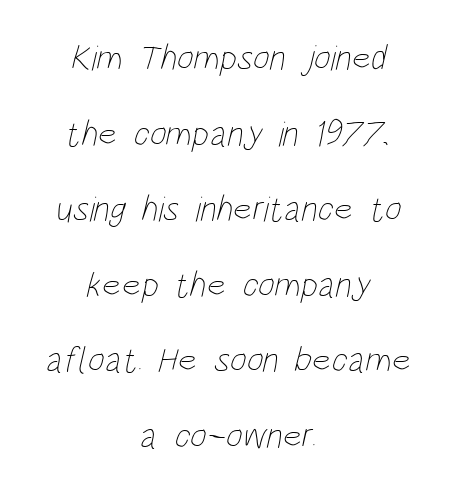
Q: Is the text bold? A: No.
Q: Is the text underlined? A: No.
Q: How is the paragraph aligned? A: Centered.
Q: Is the spacing between letters normal or unusually wide? A: Normal.
Q: Is the spacing between lines tight, normal or loose? A: Loose.
Q: Width (condensed, normal, or wide)? A: Condensed.
Q: Stroke contrast? A: Low.
Q: x-height? A: Large.
Q: Monospaced? A: No.
